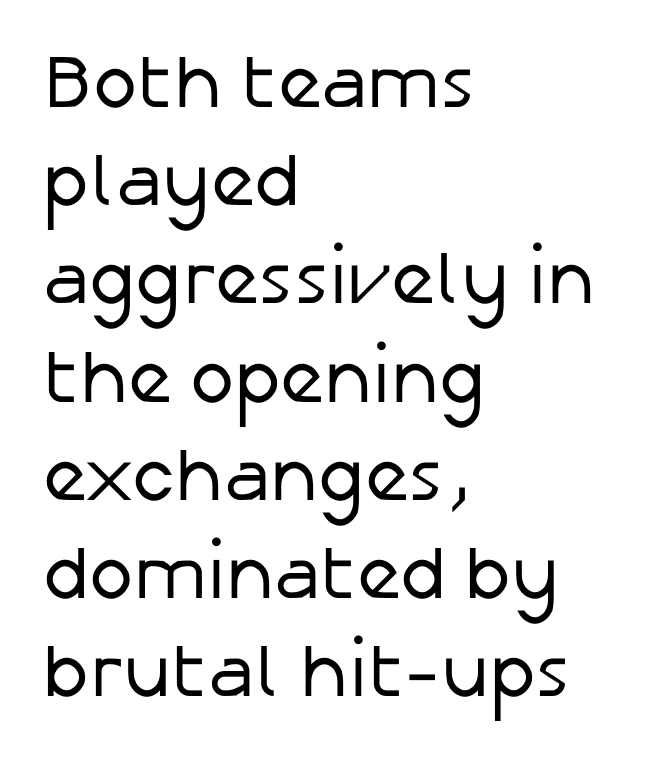
The face used here is proportionally spaced, like ordinary book or web type. Tracking here is standard; glyphs follow each other at the usual distance. Stems and bowls with no extra thickness — not bold. This block has exactly the height ordinary leading produces. The passage shown is not underscored anywhere.
